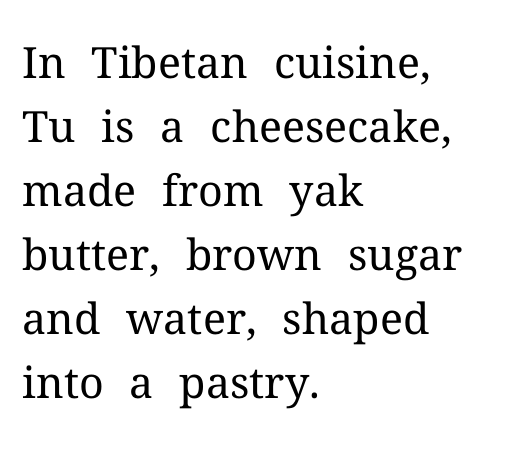
Each letter keeps its own natural width here, so spacing adapts to shape. The strip under each line holds only bare page. Notice how the passage keeps a crisp vertical edge on the left only. The rendering uses a moderate line-height, typical for paragraphs.
